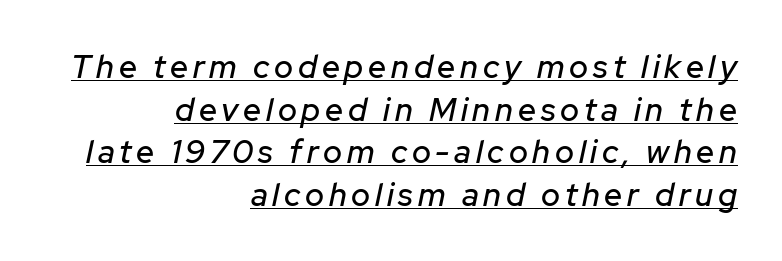
The image shows 32 px text type, italic (leaning right); set right-aligned, normal line spacing (1.33x), underlined; low stroke contrast and a medium x-height.
